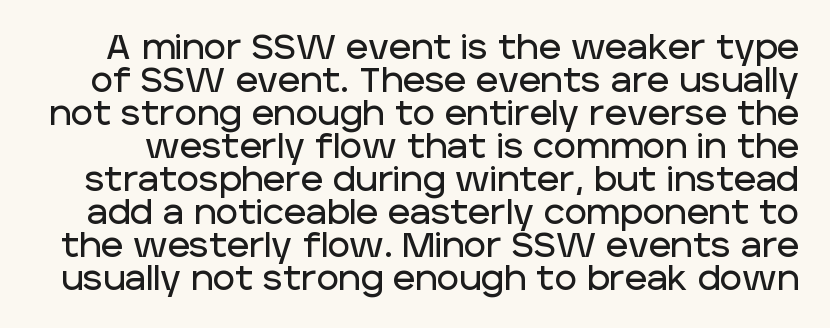
Q: Is the text italic (slanted)? A: No, it is upright.
Q: Is the typeface a serif or a sans-serif typeface? A: Sans-serif.
Q: Is the text underlined? A: No.
Q: Is the spacing between letters normal or unusually wide? A: Normal.
Q: Is the spacing between lines tight, normal or loose? A: Tight.
Q: Width (condensed, normal, or wide)? A: Normal.
Q: Stroke contrast? A: Low.
Q: x-height? A: Large.
Q: Monospaced? A: No.
